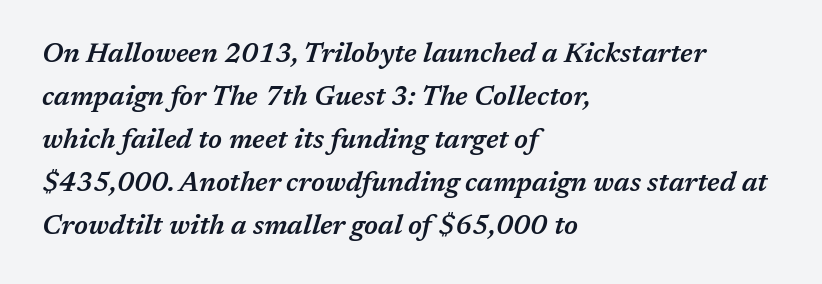
Q: Is the text bold? A: Semi-bold.
Q: Is the text italic (slanted)? A: Yes, it leans right by about 17 degrees.
Q: Is the text underlined? A: No.
Q: How is the paragraph aligned? A: Left-aligned.
Q: Is the spacing between letters normal or unusually wide? A: Normal.
Q: Is the spacing between lines tight, normal or loose? A: Normal.
